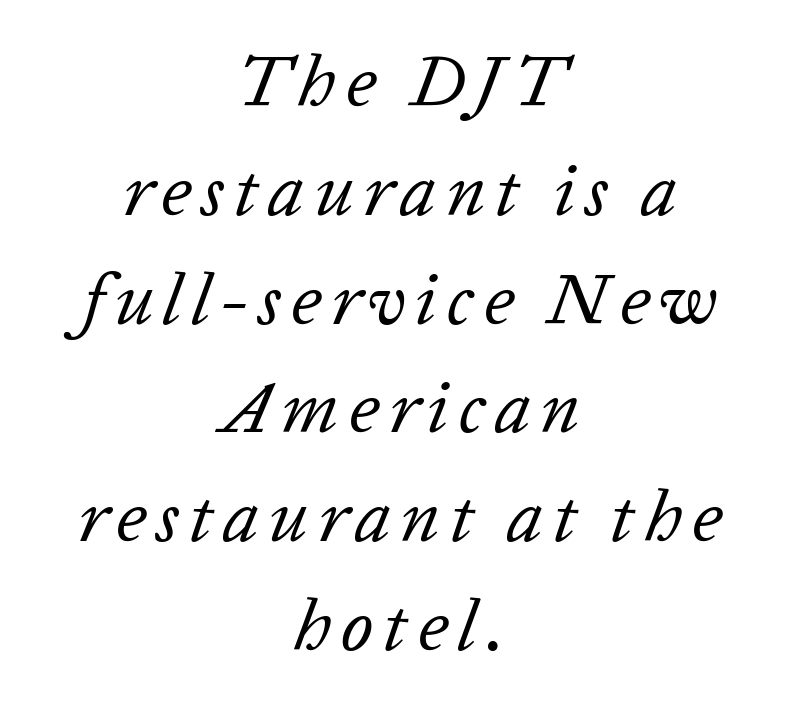
{"italic": "yes", "lean": "right", "slant_degrees": 20, "bold": "no", "weight": "regular", "width": "normal", "stroke_contrast": "low", "x_height": "medium", "monospaced": "no", "underline": "no", "align": "center", "line_spacing": "normal", "line_spacing_ratio": 1.49, "glyph_px": 73}
